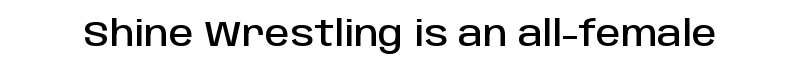
Glance below the letters and you will spot only blank space. You can tell it's not italic because the verticals are truly vertical. These lines are rendered in a variable-pitch font. A typesetter would label this face a sans.
